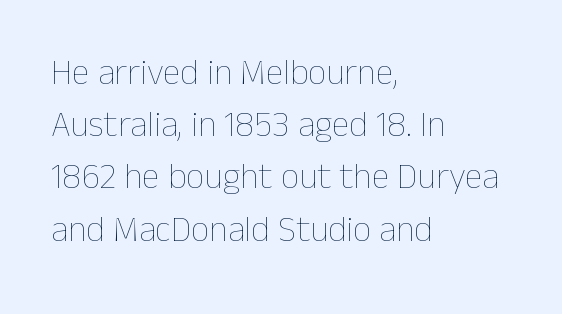
The type is set solid horizontally, with unmodified tracking. Looks like regular typesetting: each glyph gets only the width it needs. Ink coverage per letter is moderate at most. The lettering stays uniformly vertical, giving the passage a roman look.
